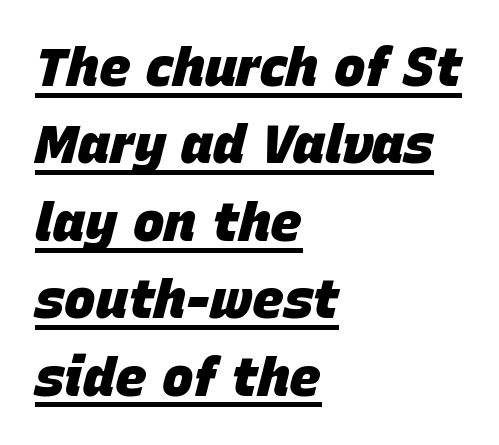
Regarding leading, the lines here are spaced in the standard way. These lines keep a tight, regular rhythm from letter to letter. The letters advance in unequal steps, a hallmark of proportional type. Every row of glyphs begins at an identical x-position on the left. Honestly, the underline is the first thing you notice here. Quick note: italic.
